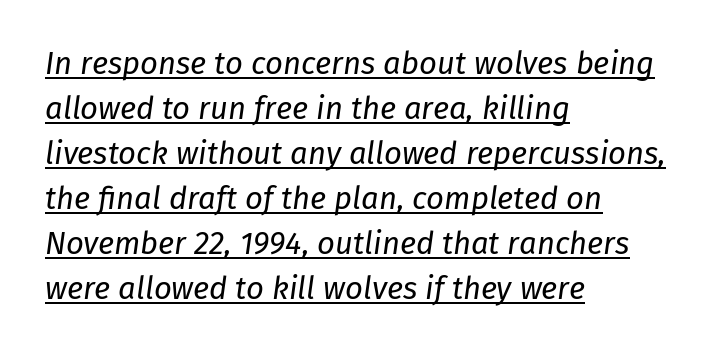
Q: Is the text bold? A: No.
Q: Is the text italic (slanted)? A: Yes, it leans right by about 8 degrees.
Q: Is the text underlined? A: Yes.
Q: How is the paragraph aligned? A: Left-aligned.
Q: Is the spacing between letters normal or unusually wide? A: Normal.
Q: Is the spacing between lines tight, normal or loose? A: Normal.
Q: Width (condensed, normal, or wide)? A: Normal.
Q: Stroke contrast? A: Low.
Q: x-height? A: Medium.
Q: Monospaced? A: No.
